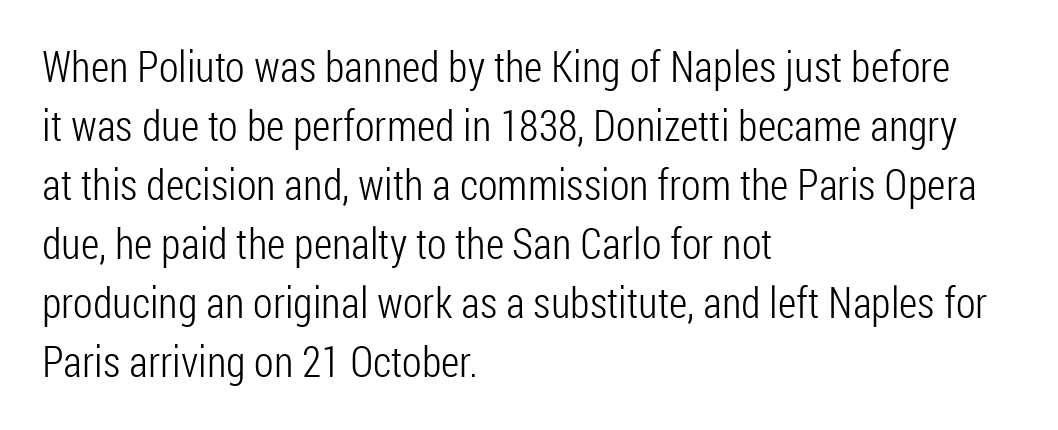
The image shows 43 px light, condensed sans-serif type, upright; set left-aligned, normal line spacing (1.37x), normal letter spacing, not underlined; low stroke contrast and a medium x-height.
